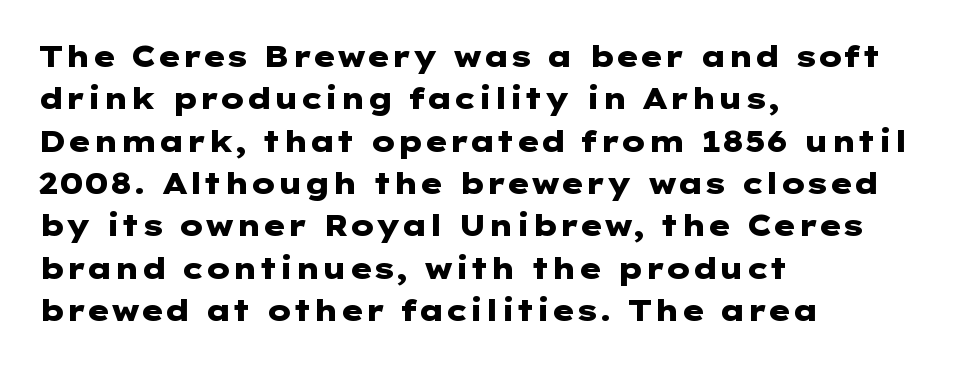
Q: Is the text bold? A: Yes.
Q: Is the text italic (slanted)? A: No, it is upright.
Q: Is the typeface a serif or a sans-serif typeface? A: Sans-serif.
Q: Is the text underlined? A: No.
Q: How is the paragraph aligned? A: Left-aligned.
Q: Is the spacing between letters normal or unusually wide? A: Normal.
Q: Is the spacing between lines tight, normal or loose? A: Normal.
Q: Width (condensed, normal, or wide)? A: Wide.
Q: Stroke contrast? A: Low.
Q: x-height? A: Medium.
